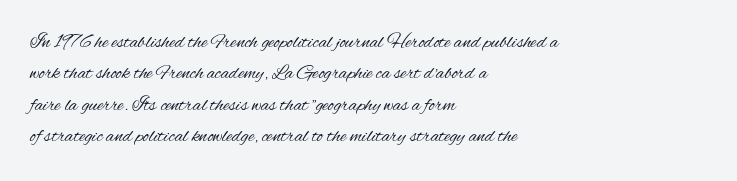
Q: Is the text bold? A: No.
Q: Is the text italic (slanted)? A: Yes.
Q: Is the text underlined? A: No.
Q: How is the paragraph aligned? A: Left-aligned.
Q: Is the spacing between letters normal or unusually wide? A: Normal.
Q: Is the spacing between lines tight, normal or loose? A: Normal.
